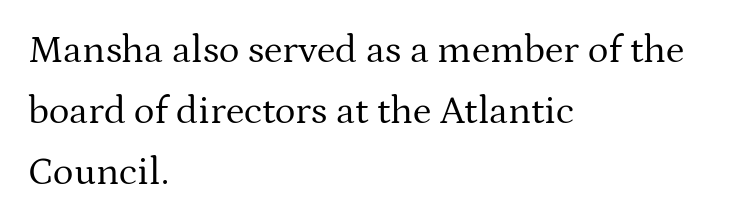
{"serif": "yes", "italic": "no", "bold": "no", "weight": "regular", "width": "normal", "stroke_contrast": "medium", "x_height": "medium", "monospaced": "no", "underline": "no", "align": "left", "line_spacing": "normal", "line_spacing_ratio": 1.57, "letter_spacing": "normal", "letter_spacing_em": 0.0, "glyph_px": 39}
